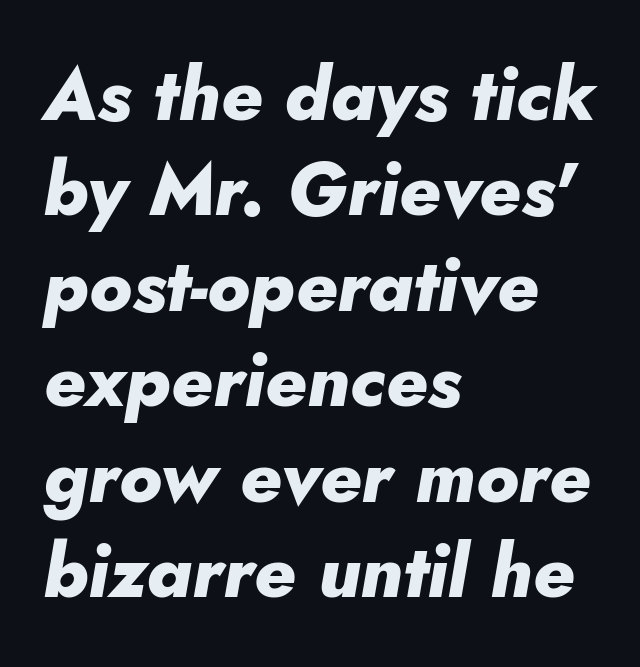
The image shows 74 px heavy type, italic (leaning right); set left-aligned, normal line spacing (1.29x), normal letter spacing, not underlined; low stroke contrast and a small x-height.
